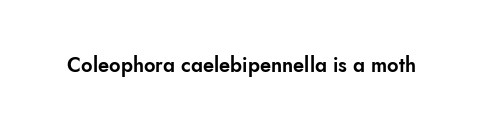
{"italic": "no", "underline": "no", "letter_spacing": "normal", "letter_spacing_em": 0.0, "glyph_px": 20}
